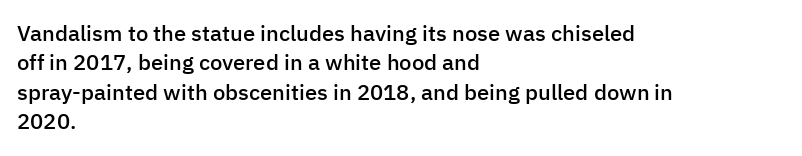
The image shows 22 px text type, upright; set left-aligned, normal line spacing (1.33x), normal letter spacing, not underlined.
